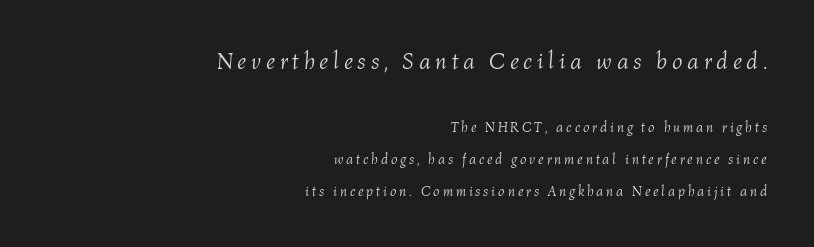
The image shows 23 px text type, italic (leaning right); set right-aligned, loose line spacing (2.28x), unusually wide letter spacing (+0.2 em), not underlined; the first (top) block is 1.64x larger.
